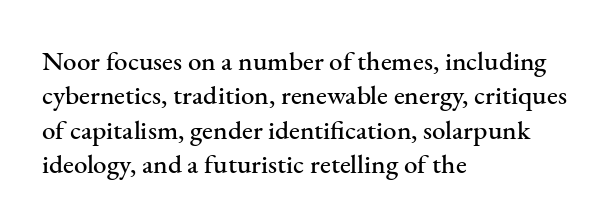
Do the letters lean? They stand straight. Lines of text with bare space underneath. The passage shown stacks its lines at a standard gap. Casual observation: everything's shoved over to the left.
